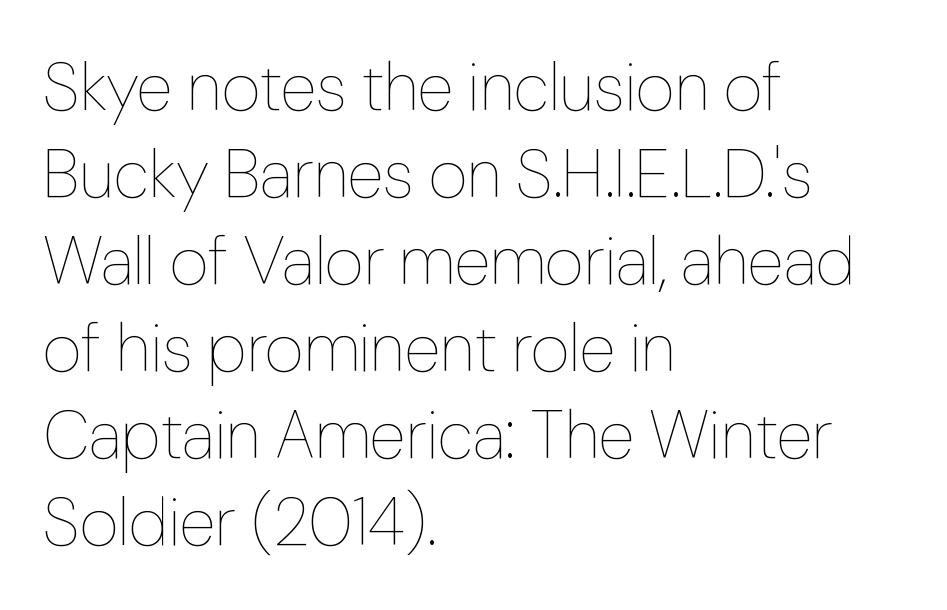
Q: Is the text bold? A: No.
Q: Is the text italic (slanted)? A: No, it is upright.
Q: Is the text underlined? A: No.
Q: How is the paragraph aligned? A: Left-aligned.
Q: Is the spacing between letters normal or unusually wide? A: Normal.
Q: Is the spacing between lines tight, normal or loose? A: Normal.
Q: Width (condensed, normal, or wide)? A: Normal.
Q: Stroke contrast? A: Low.
Q: x-height? A: Medium.
Q: Monospaced? A: No.
